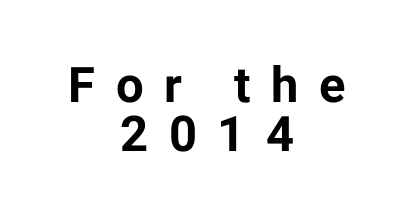
Q: Is the text bold? A: Yes.
Q: Is the text italic (slanted)? A: No, it is upright.
Q: Is the typeface a serif or a sans-serif typeface? A: Sans-serif.
Q: Is the text underlined? A: No.
Q: How is the paragraph aligned? A: Centered.
Q: Is the spacing between letters normal or unusually wide? A: Unusually wide.
Q: Is the spacing between lines tight, normal or loose? A: Tight.
Q: Width (condensed, normal, or wide)? A: Normal.
Q: Stroke contrast? A: Low.
Q: x-height? A: Medium.
Q: Monospaced? A: No.
